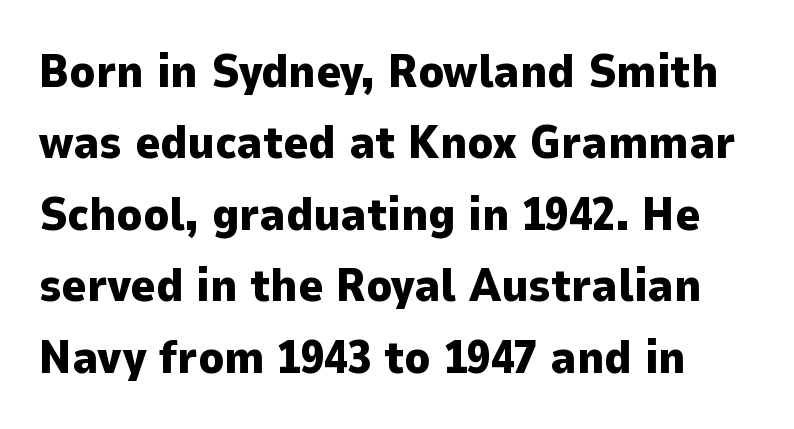
{"serif": "no", "italic": "no", "bold": "yes", "weight": "heavy", "width": "normal", "stroke_contrast": "low", "x_height": "medium", "monospaced": "no", "underline": "no", "line_spacing": "normal", "line_spacing_ratio": 1.52, "letter_spacing": "normal", "letter_spacing_em": 0.0, "glyph_px": 47}
